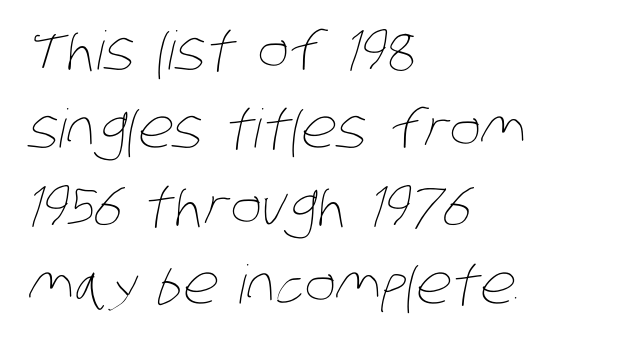
Q: Is the text bold? A: No.
Q: Is the text underlined? A: No.
Q: How is the paragraph aligned? A: Left-aligned.
Q: Is the spacing between letters normal or unusually wide? A: Normal.
Q: Is the spacing between lines tight, normal or loose? A: Normal.
Q: Width (condensed, normal, or wide)? A: Condensed.
Q: Stroke contrast? A: Low.
Q: x-height? A: Large.
Q: Monospaced? A: No.
